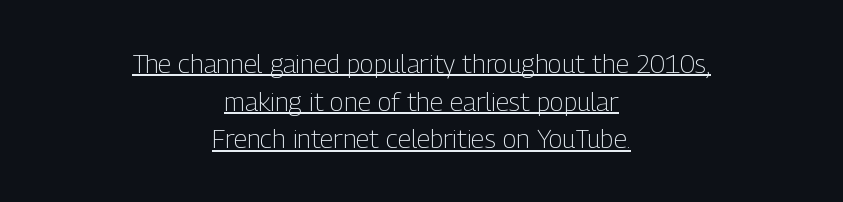
The image shows 26 px text type, upright; set centered, normal line spacing (1.45x), normal letter spacing, underlined.
